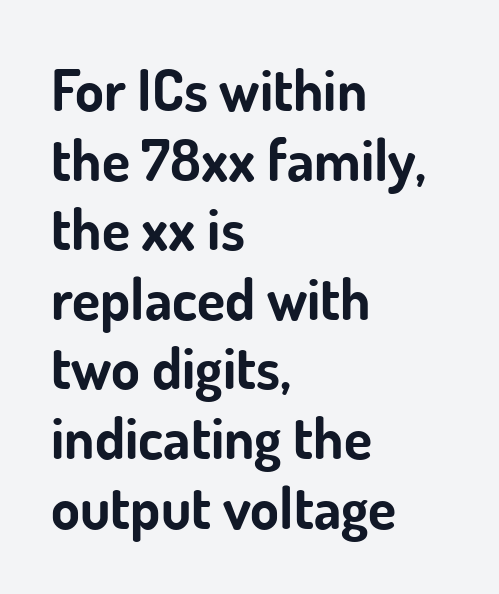
Check under the words: just untouched page. The axis of the letterforms is exactly vertical. Alignment: flush left. Heft: maximum for text — a bold. What kind of face is this? One without serifs — a sans.
